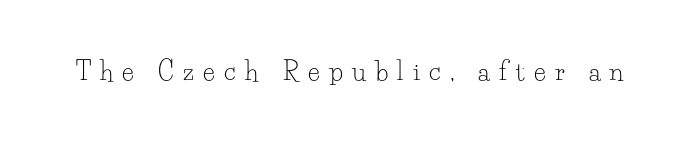
Q: Is the text bold? A: No.
Q: Is the text italic (slanted)? A: No, it is upright.
Q: Is the text underlined? A: No.
Q: Is the spacing between letters normal or unusually wide? A: Unusually wide.
